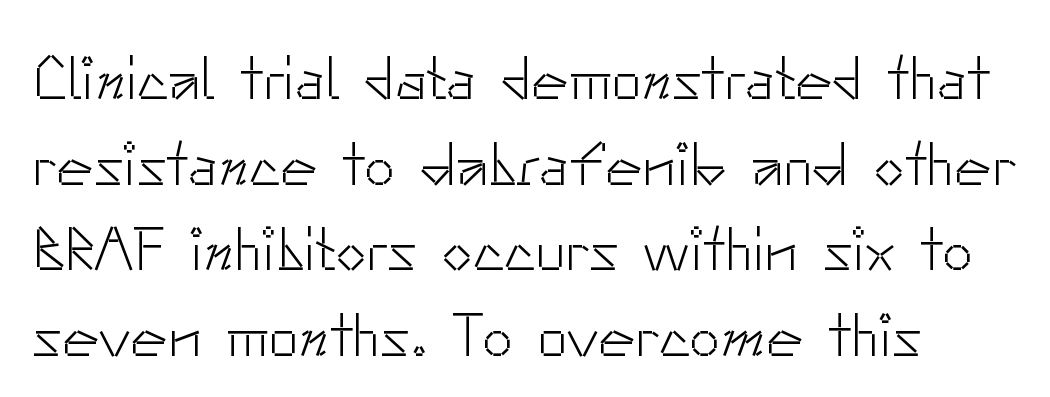
Q: Is the text bold? A: No.
Q: Is the text italic (slanted)? A: No, it is upright.
Q: Is the typeface a serif or a sans-serif typeface? A: Sans-serif.
Q: Is the text underlined? A: No.
Q: Is the spacing between letters normal or unusually wide? A: Normal.
Q: Is the spacing between lines tight, normal or loose? A: Normal.
Q: Width (condensed, normal, or wide)? A: Normal.
Q: Stroke contrast? A: Low.
Q: x-height? A: Small.
Q: Monospaced? A: No.
